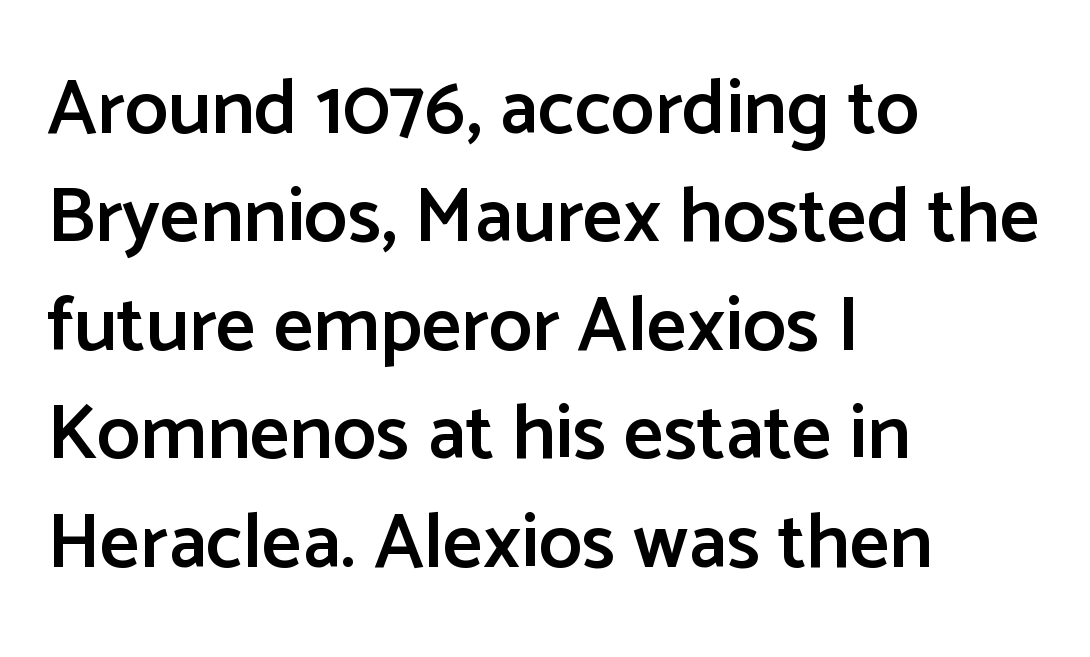
Q: Is the text bold? A: Semi-bold.
Q: Is the text italic (slanted)? A: No, it is upright.
Q: Is the typeface a serif or a sans-serif typeface? A: Sans-serif.
Q: Is the text underlined? A: No.
Q: How is the paragraph aligned? A: Left-aligned.
Q: Is the spacing between letters normal or unusually wide? A: Normal.
Q: Is the spacing between lines tight, normal or loose? A: Normal.
Q: Width (condensed, normal, or wide)? A: Normal.
Q: Stroke contrast? A: Low.
Q: x-height? A: Medium.
Q: Monospaced? A: No.
